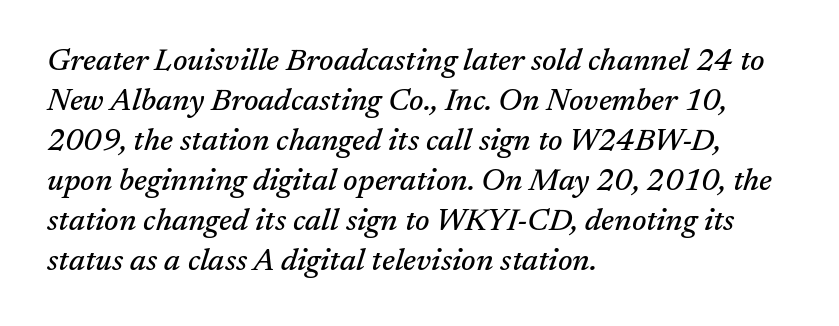
Q: Is the text italic (slanted)? A: Yes, it leans right by about 17 degrees.
Q: Is the typeface a serif or a sans-serif typeface? A: Serif.
Q: Is the text underlined? A: No.
Q: How is the paragraph aligned? A: Left-aligned.
Q: Is the spacing between letters normal or unusually wide? A: Normal.
Q: Is the spacing between lines tight, normal or loose? A: Normal.
Q: Width (condensed, normal, or wide)? A: Normal.
Q: Stroke contrast? A: Medium.
Q: x-height? A: Medium.
Q: Monospaced? A: No.
